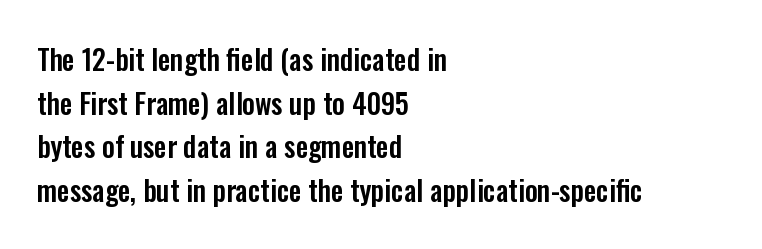
The image shows 28 px condensed sans-serif type, upright; set left-aligned, normal line spacing (1.56x), normal letter spacing, not underlined; low stroke contrast and a medium x-height.
